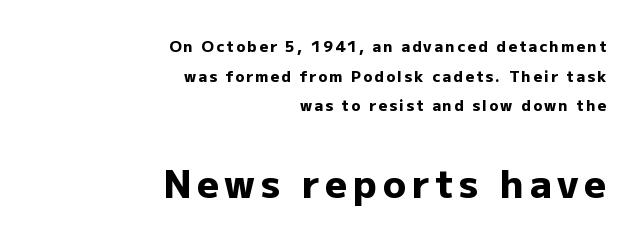
The image shows 38 px heavy sans-serif type, upright; set right-aligned, loose line spacing (1.98x), not underlined; the second (bottom) block is 2.53x larger; low stroke contrast and a medium x-height.
